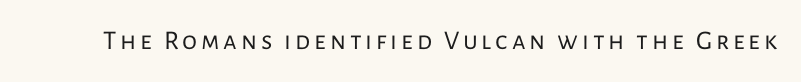
The space directly below the letters is spotless. The letters look calm and open, with moderate or lighter stems. Notice how the stems are strictly vertical — no italics here.
